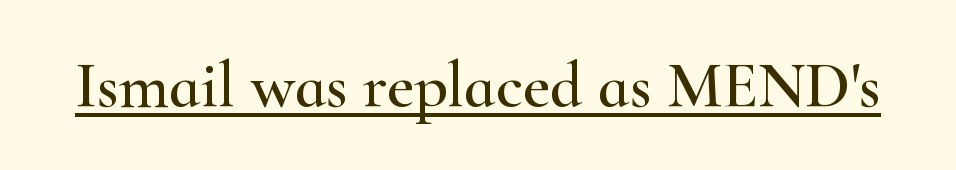
The image shows 65 px wide serif type, upright; set normal letter spacing, underlined; high stroke contrast and a small x-height.
